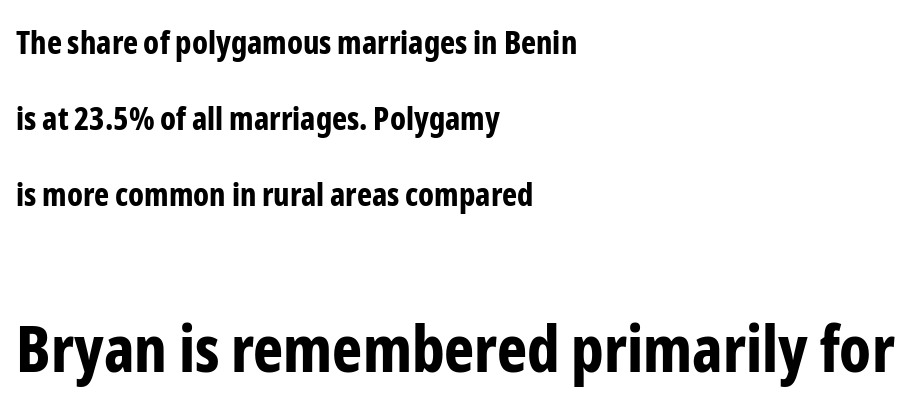
Q: Is the text bold? A: Yes.
Q: Is the text italic (slanted)? A: No, it is upright.
Q: Is the typeface a serif or a sans-serif typeface? A: Sans-serif.
Q: Is the text underlined? A: No.
Q: How is the paragraph aligned? A: Left-aligned.
Q: Is the spacing between letters normal or unusually wide? A: Normal.
Q: Is the spacing between lines tight, normal or loose? A: Loose.
Q: Which block of text is set in a larger size, the first (top) or the second (bottom)? A: The second (bottom) one.
Q: Width (condensed, normal, or wide)? A: Condensed.
Q: Stroke contrast? A: Low.
Q: x-height? A: Medium.
Q: Monospaced? A: No.
